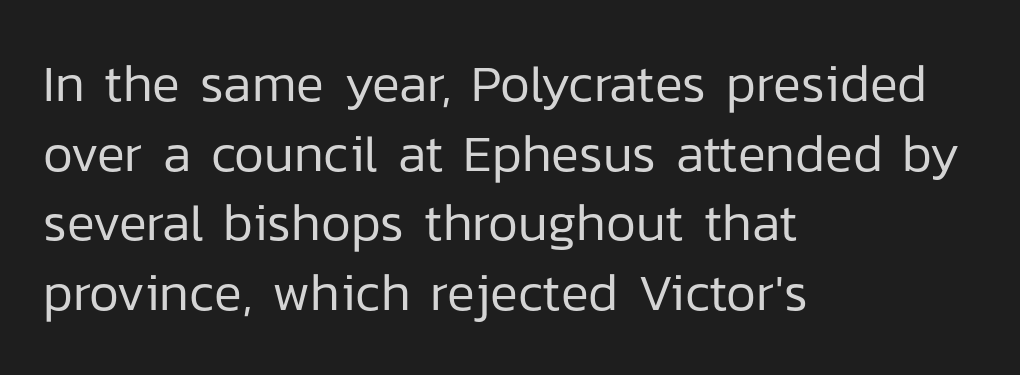
Q: Is the text bold? A: No.
Q: Is the text italic (slanted)? A: No, it is upright.
Q: Is the typeface a serif or a sans-serif typeface? A: Sans-serif.
Q: Is the text underlined? A: No.
Q: How is the paragraph aligned? A: Left-aligned.
Q: Is the spacing between letters normal or unusually wide? A: Normal.
Q: Is the spacing between lines tight, normal or loose? A: Normal.
Q: Width (condensed, normal, or wide)? A: Normal.
Q: Stroke contrast? A: Low.
Q: x-height? A: Medium.
Q: Monospaced? A: No.
